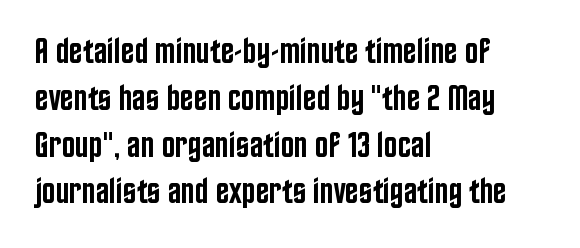
{"serif": "no", "italic": "no", "bold": "semi", "weight": "semibold", "width": "condensed", "stroke_contrast": "low", "x_height": "large", "monospaced": "no", "underline": "no", "align": "left", "line_spacing": "normal", "line_spacing_ratio": 1.3, "letter_spacing": "normal", "letter_spacing_em": 0.0, "glyph_px": 36}
